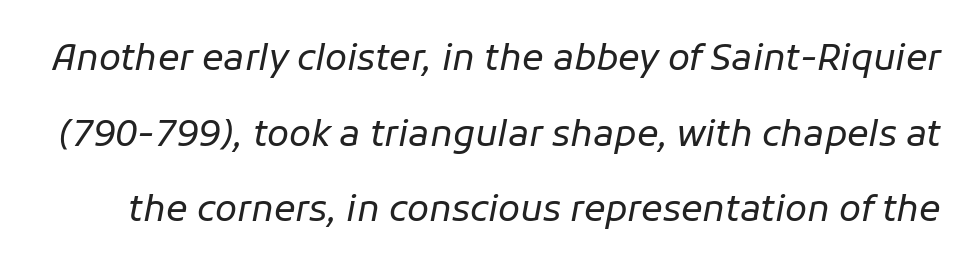
{"italic": "yes", "lean": "right", "slant_degrees": 11, "bold": "no", "weight": "regular", "width": "normal", "stroke_contrast": "low", "x_height": "medium", "monospaced": "no", "underline": "no", "line_spacing": "loose", "line_spacing_ratio": 2.1, "letter_spacing": "normal", "letter_spacing_em": 0.0, "glyph_px": 36}
